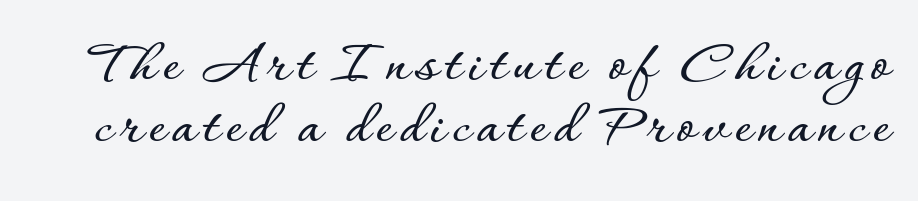
Q: Is the text italic (slanted)? A: Yes.
Q: Is the text underlined? A: No.
Q: Is the spacing between lines tight, normal or loose? A: Tight.
Q: Width (condensed, normal, or wide)? A: Normal.
Q: Stroke contrast? A: Low.
Q: x-height? A: Small.
Q: Monospaced? A: No.
